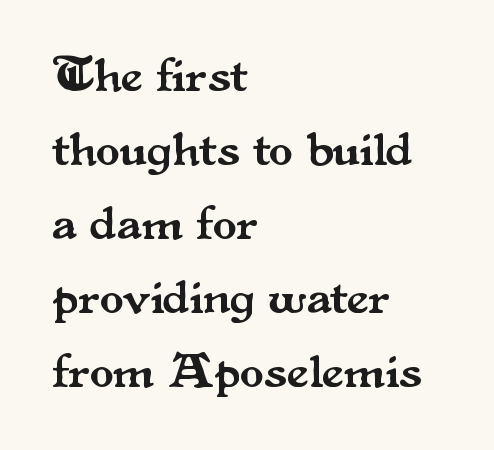
{"serif": "yes", "italic": "no", "width": "normal", "stroke_contrast": "medium", "x_height": "small", "monospaced": "no", "underline": "no", "align": "left", "line_spacing": "normal", "line_spacing_ratio": 1.51, "letter_spacing": "normal", "letter_spacing_em": 0.0, "glyph_px": 49}
